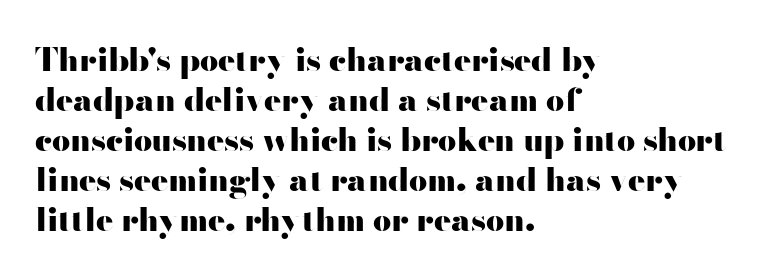
Vertical spacing — default. Any mark beneath the type? The region is blank. The passage shown is typed in a proportional face where columns would drift. The characters look thick and weighty, a clear bold. Nobody touched the tracking dial on this one.
